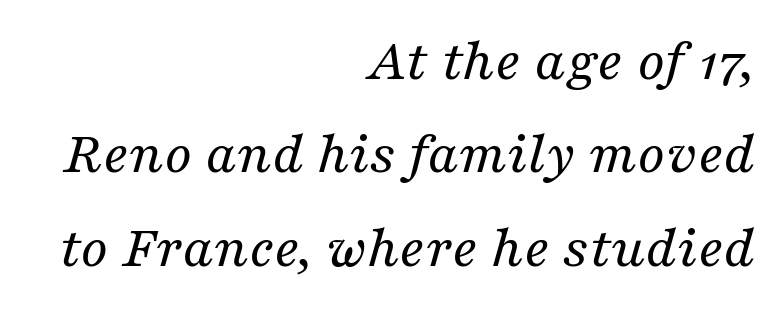
{"serif": "yes", "italic": "yes", "lean": "right", "slant_degrees": 16, "bold": "no", "weight": "regular", "width": "normal", "stroke_contrast": "medium", "x_height": "medium", "monospaced": "no", "underline": "no", "align": "right", "line_spacing": "normal", "line_spacing_ratio": 1.53, "letter_spacing": "normal", "letter_spacing_em": 0.0, "glyph_px": 61}
